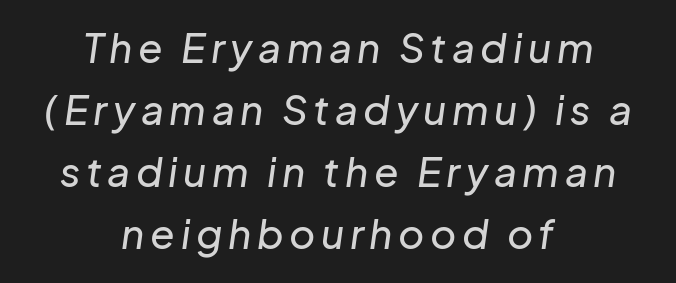
The image shows 40 px text type, italic (leaning right); set centered, normal line spacing (1.55x), not underlined; low stroke contrast and a medium x-height.
